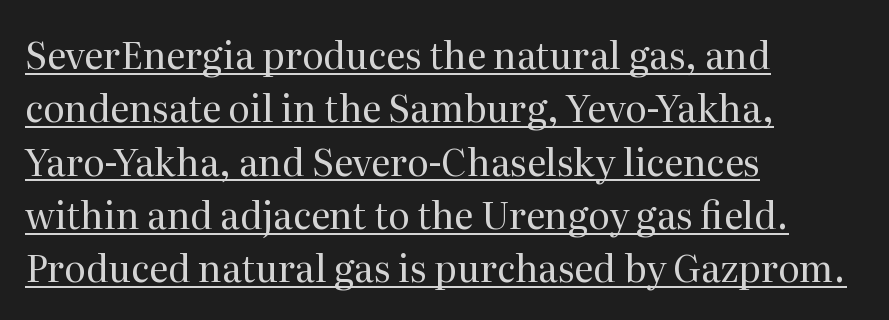
{"serif": "yes", "italic": "no", "bold": "no", "weight": "regular", "width": "normal", "stroke_contrast": "medium", "x_height": "medium", "monospaced": "no", "underline": "yes", "align": "left", "line_spacing": "normal", "line_spacing_ratio": 1.44, "letter_spacing": "normal", "letter_spacing_em": 0.0, "glyph_px": 37}
